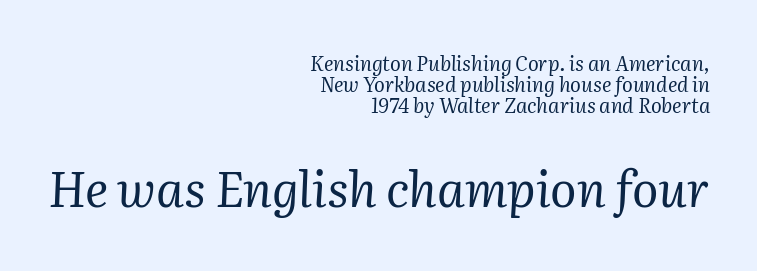
Q: Is the text bold? A: No.
Q: Is the text italic (slanted)? A: Yes, it leans right by about 2 degrees.
Q: Is the typeface a serif or a sans-serif typeface? A: Serif.
Q: Is the text underlined? A: No.
Q: How is the paragraph aligned? A: Right-aligned.
Q: Is the spacing between letters normal or unusually wide? A: Normal.
Q: Is the spacing between lines tight, normal or loose? A: Tight.
Q: Which block of text is set in a larger size, the first (top) or the second (bottom)? A: The second (bottom) one.
Q: Width (condensed, normal, or wide)? A: Normal.
Q: Stroke contrast? A: Medium.
Q: x-height? A: Medium.
Q: Monospaced? A: No.
